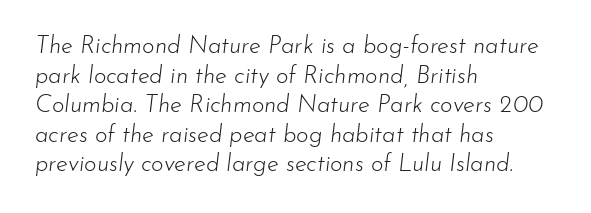
The image shows 24 px text type, italic (leaning right); set left-aligned, line spacing 1.23x, normal letter spacing, not underlined.
